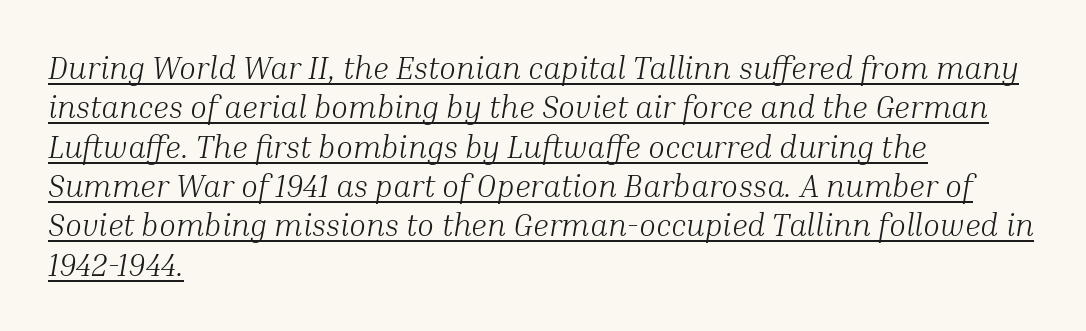
The letterforms sit shoulder to shoulder at normal distance. The rendered words wear a rule along their underside. The space between consecutive lines is moderate. Casual observation: everything's shoved over to the left.
